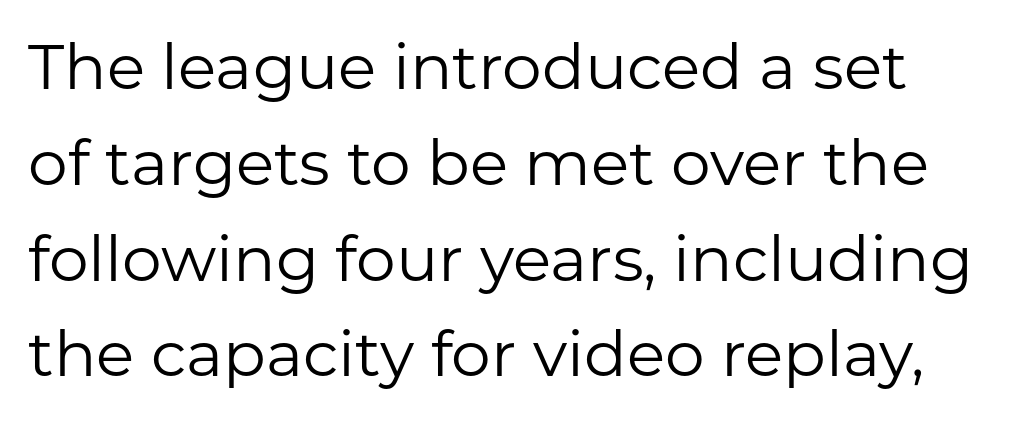
The image shows 63 px regular-weight sans-serif type, upright; set normal line spacing (1.52x), normal letter spacing, not underlined; low stroke contrast and a medium x-height.
